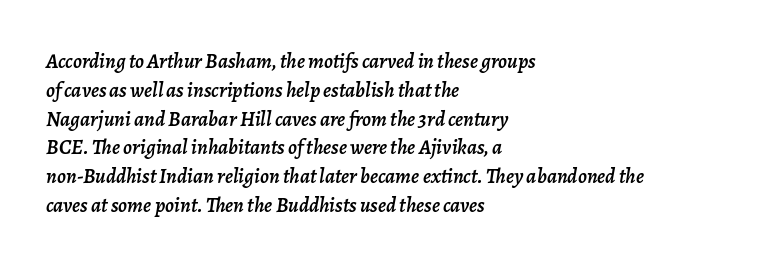
{"italic": "yes", "lean": "right", "slant_degrees": 7, "underline": "no", "align": "left", "line_spacing": "normal", "line_spacing_ratio": 1.37, "letter_spacing": "normal", "letter_spacing_em": 0.0, "glyph_px": 21}
